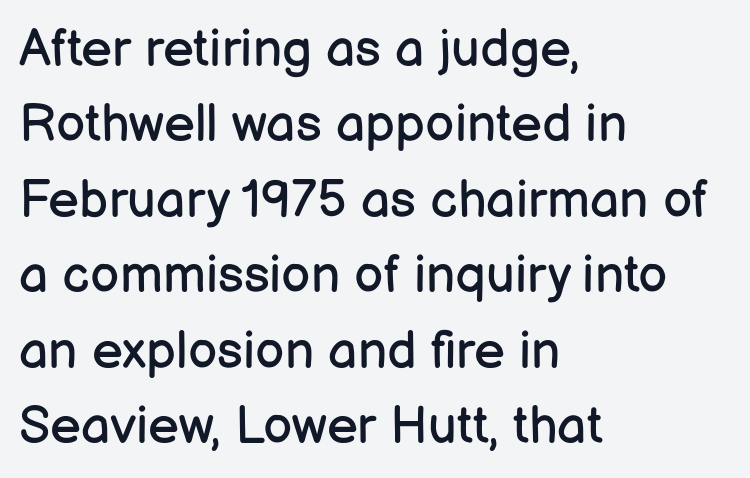
Q: Is the text bold? A: No.
Q: Is the text italic (slanted)? A: No, it is upright.
Q: Is the typeface a serif or a sans-serif typeface? A: Sans-serif.
Q: Is the text underlined? A: No.
Q: How is the paragraph aligned? A: Left-aligned.
Q: Is the spacing between letters normal or unusually wide? A: Normal.
Q: Is the spacing between lines tight, normal or loose? A: Normal.
Q: Width (condensed, normal, or wide)? A: Normal.
Q: Stroke contrast? A: Low.
Q: x-height? A: Medium.
Q: Monospaced? A: No.
